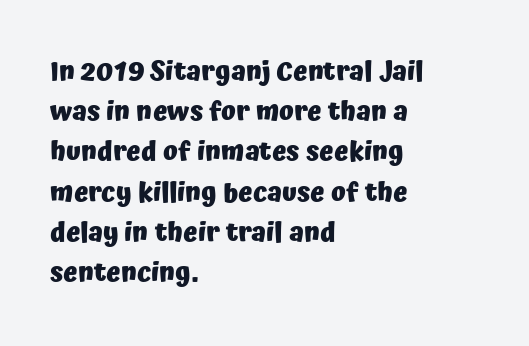
The rag falls on the right side of this text block. The axis of the letterforms is exactly vertical. Descender tails drop into unmarked territory. Inter-character spacing is left at the font's built-in metrics. Heavy, bold letterforms.
